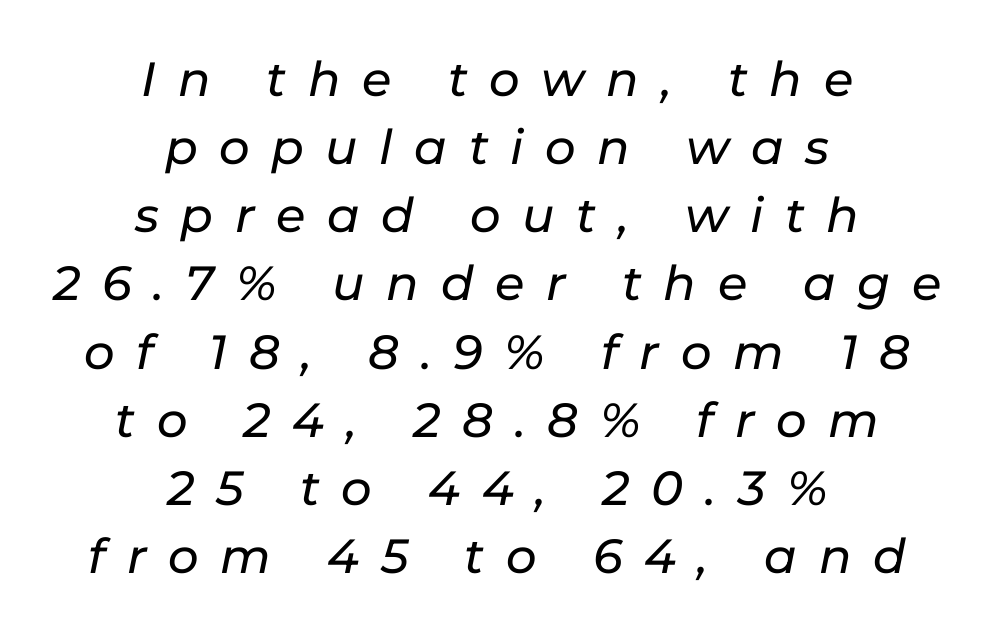
The rendering applies a slant to the glyphs. The letters advance in unequal steps, a hallmark of proportional type. These lines sit exactly where default settings would place them. Typeset on center — no edge is straight. Unmarked baselines from the first word to the last. There is plenty of visible air inserted between adjacent glyphs.
